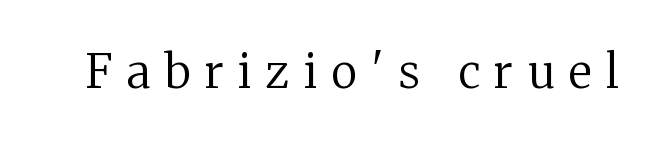
The image shows 46 px regular-weight serif type, upright; set unusually wide letter spacing (+0.31 em), not underlined; medium stroke contrast and a medium x-height.
